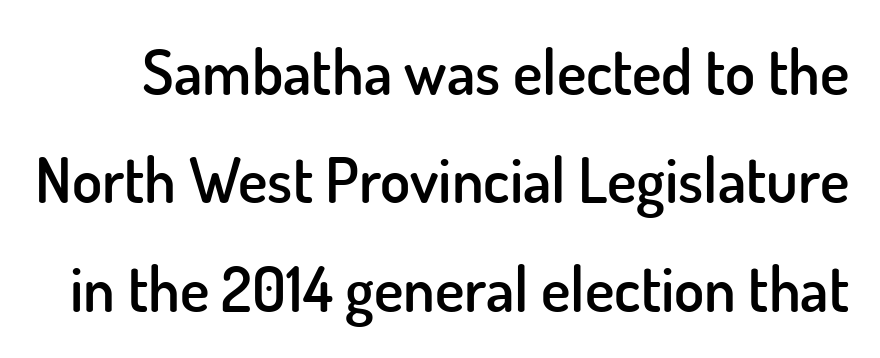
Q: Is the text bold? A: Semi-bold.
Q: Is the text italic (slanted)? A: No, it is upright.
Q: Is the typeface a serif or a sans-serif typeface? A: Sans-serif.
Q: Is the text underlined? A: No.
Q: Is the spacing between letters normal or unusually wide? A: Normal.
Q: Width (condensed, normal, or wide)? A: Normal.
Q: Stroke contrast? A: Low.
Q: x-height? A: Small.
Q: Monospaced? A: No.
